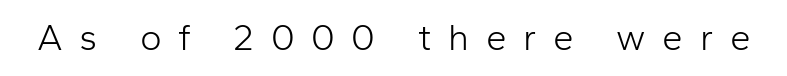
{"serif": "no", "italic": "no", "bold": "no", "weight": "light", "width": "normal", "stroke_contrast": "low", "x_height": "medium", "monospaced": "no", "underline": "no", "letter_spacing": "wide", "letter_spacing_em": 0.45, "glyph_px": 37}
